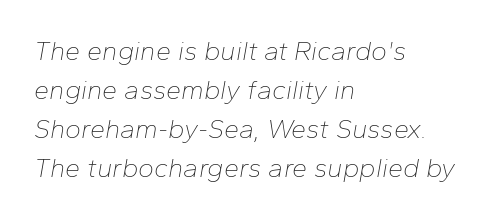
If you drew a ruler down the left edge, every line would touch it. You could call the tracking neutral — neither tight nor loose. Stems and bowls with no extra thickness — not bold. The glyphs are unaccompanied by any horizontal stroke below them.
